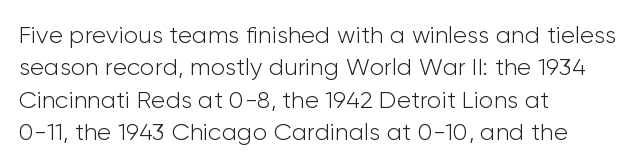
The image shows 24 px text type, upright; set left-aligned, normal line spacing (1.35x), normal letter spacing, not underlined.
